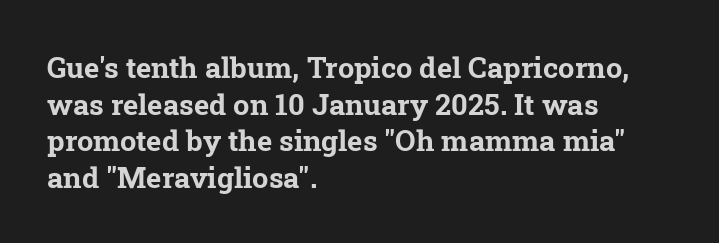
Q: Is the text bold? A: Yes.
Q: Is the typeface a serif or a sans-serif typeface? A: Serif.
Q: Is the text underlined? A: No.
Q: How is the paragraph aligned? A: Left-aligned.
Q: Is the spacing between letters normal or unusually wide? A: Normal.
Q: Is the spacing between lines tight, normal or loose? A: Normal.
Q: Width (condensed, normal, or wide)? A: Normal.
Q: Stroke contrast? A: Low.
Q: x-height? A: Medium.
Q: Monospaced? A: No.
